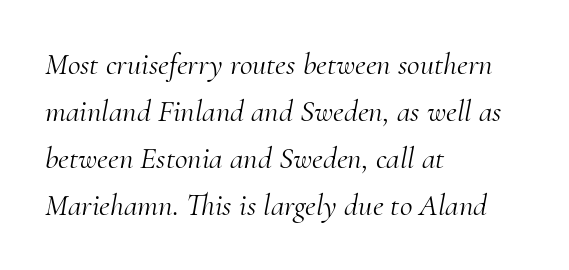
What kind of face is this? One with serifs. Glyph-to-glyph distance matches everyday printed text. The paragraph shown leans on its left margin. Weight class: somewhere from thin through regular. Descenders are the only things crossing below the line. The face used here is proportionally spaced, like ordinary book or web type.
